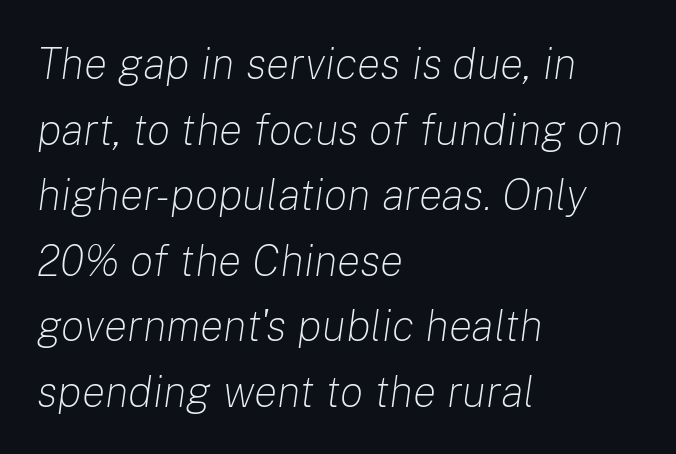
{"italic": "yes", "lean": "right", "slant_degrees": 8, "bold": "no", "weight": "light", "width": "normal", "stroke_contrast": "low", "x_height": "medium", "monospaced": "no", "underline": "no", "align": "left", "line_spacing": "normal", "line_spacing_ratio": 1.49, "letter_spacing": "normal", "letter_spacing_em": 0.0, "glyph_px": 44}
